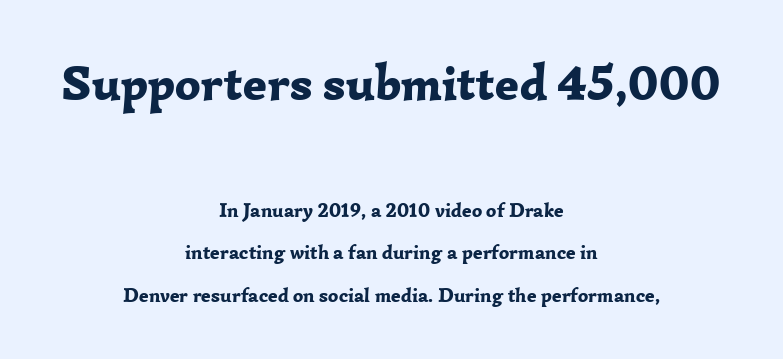
The image shows 50 px bold serif type, upright; set centered, loose line spacing (2.12x), normal letter spacing, not underlined; the first (top) block is 2.5x larger; low stroke contrast and a medium x-height.
